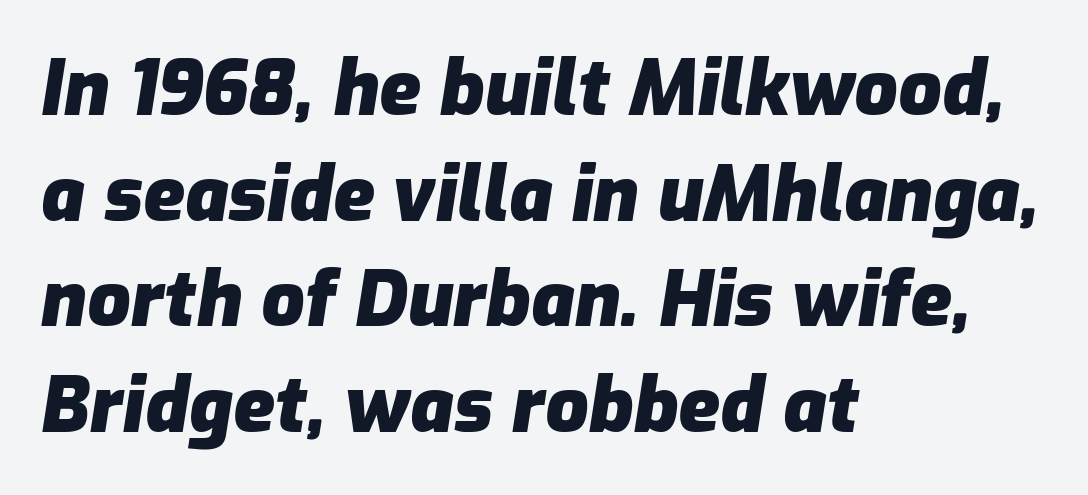
Compared with an ordinary text face, these strokes are far heavier — a full bold. The space directly below the letters is spotless. The rendering keeps characters at their native spacing. These lines are rendered in a variable-pitch font. A student would call this left alignment; a typographer would say flush left, rag right. Characters are canted at an angle relative to the baseline's perpendicular.
